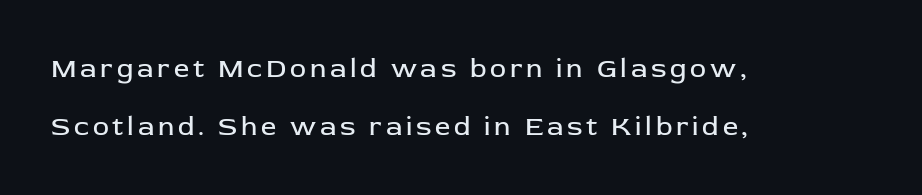
{"italic": "no", "bold": "no", "underline": "no", "align": "left", "line_spacing": "loose", "line_spacing_ratio": 2.13, "glyph_px": 27}
